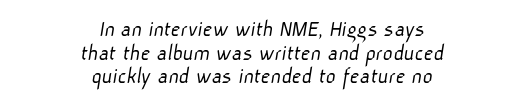
Q: Is the text bold? A: No.
Q: Is the text underlined? A: No.
Q: How is the paragraph aligned? A: Centered.
Q: Is the spacing between letters normal or unusually wide? A: Normal.
Q: Is the spacing between lines tight, normal or loose? A: Tight.
